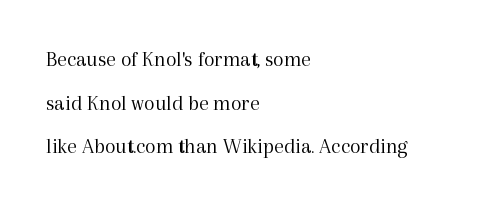
The image shows 22 px text type, upright; set left-aligned, loose line spacing (1.98x), normal letter spacing, not underlined.
